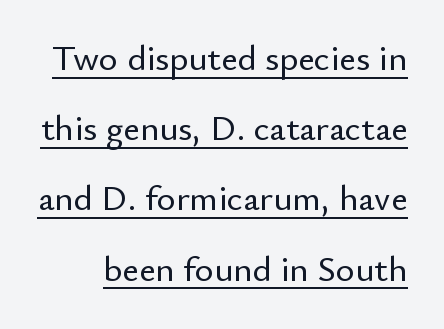
{"serif": "no", "italic": "no", "width": "normal", "stroke_contrast": "low", "x_height": "small", "monospaced": "no", "underline": "yes", "line_spacing": "loose", "line_spacing_ratio": 1.95, "letter_spacing": "normal", "letter_spacing_em": 0.0, "glyph_px": 36}
